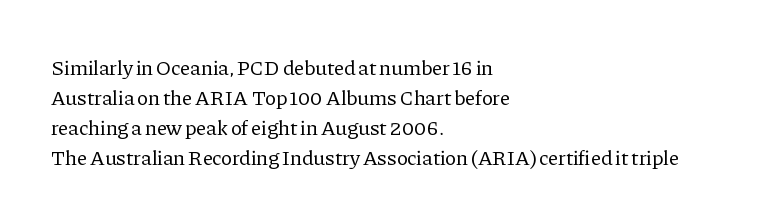
{"italic": "no", "bold": "no", "underline": "no", "align": "left", "line_spacing": "normal", "line_spacing_ratio": 1.43, "letter_spacing": "normal", "letter_spacing_em": 0.0, "glyph_px": 21}
